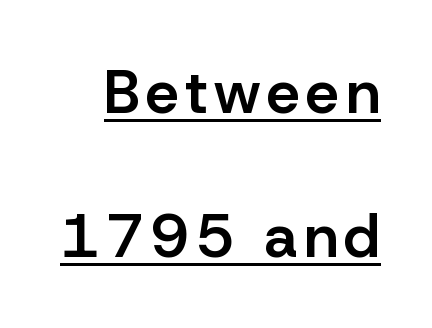
Q: Is the text bold? A: Semi-bold.
Q: Is the text italic (slanted)? A: No, it is upright.
Q: Is the typeface a serif or a sans-serif typeface? A: Sans-serif.
Q: Is the text underlined? A: Yes.
Q: Is the spacing between lines tight, normal or loose? A: Loose.
Q: Width (condensed, normal, or wide)? A: Normal.
Q: Stroke contrast? A: Low.
Q: x-height? A: Medium.
Q: Monospaced? A: No.
